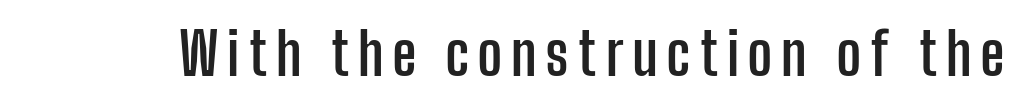
The image shows 59 px semibold, condensed sans-serif type, upright; set not underlined; low stroke contrast and a medium x-height.
